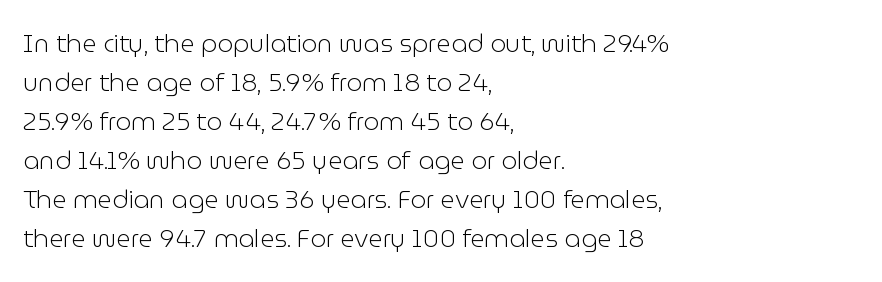
The space between consecutive lines is moderate. In terms of letterspacing, this is plain default setting. This rendering features lettering with no underline. Is the stroke heavy? The answer is a plain regular-or-lighter.
